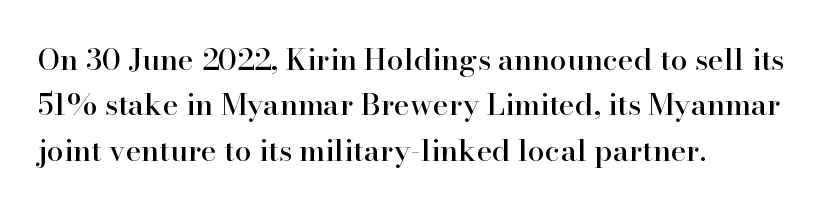
Q: Is the text italic (slanted)? A: No, it is upright.
Q: Is the typeface a serif or a sans-serif typeface? A: Serif.
Q: Is the text underlined? A: No.
Q: How is the paragraph aligned? A: Left-aligned.
Q: Is the spacing between letters normal or unusually wide? A: Normal.
Q: Is the spacing between lines tight, normal or loose? A: Normal.
Q: Width (condensed, normal, or wide)? A: Normal.
Q: Stroke contrast? A: High.
Q: x-height? A: Small.
Q: Monospaced? A: No.
